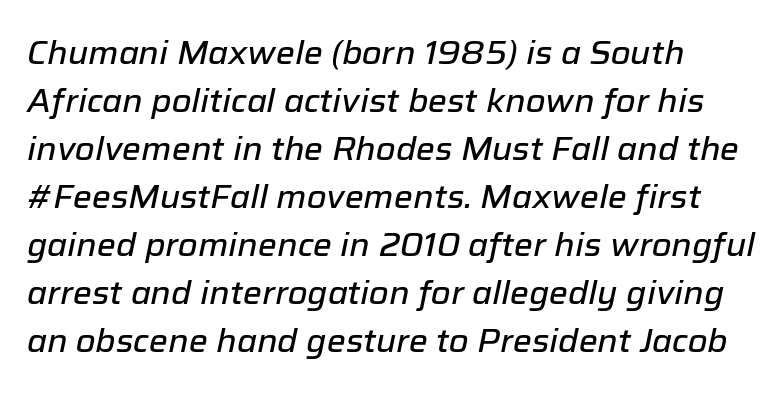
{"italic": "yes", "lean": "right", "slant_degrees": 12, "width": "normal", "stroke_contrast": "low", "x_height": "medium", "monospaced": "no", "underline": "no", "line_spacing": "normal", "line_spacing_ratio": 1.5, "letter_spacing": "normal", "letter_spacing_em": 0.0, "glyph_px": 32}
